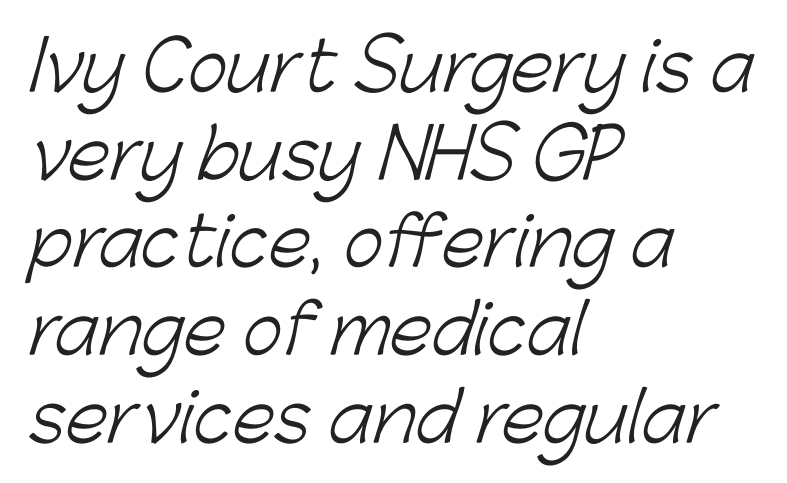
Font category for this specimen: sans-serif. Beneath every word, the page is bare. Here the designer chose a conventional face with non-uniform glyph widths. The passage shown stacks its lines at a standard gap.
